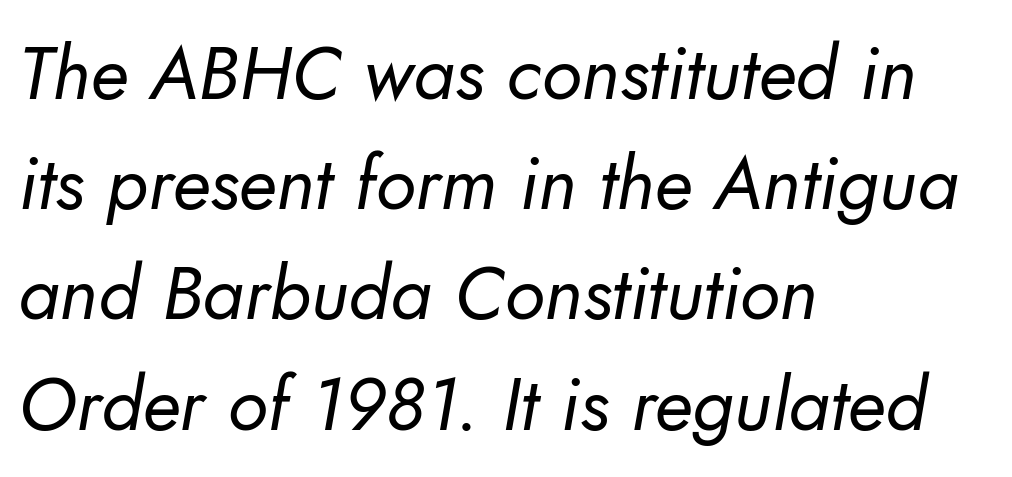
The image shows 75 px regular-weight sans-serif type; set left-aligned, normal line spacing (1.47x), normal letter spacing, not underlined; low stroke contrast and a small x-height.
